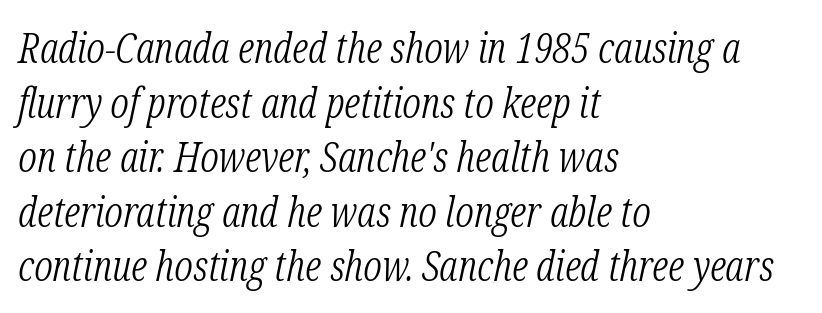
{"serif": "yes", "italic": "yes", "lean": "right", "slant_degrees": 12, "bold": "no", "weight": "light", "width": "condensed", "stroke_contrast": "low", "x_height": "medium", "monospaced": "no", "underline": "no", "align": "left", "line_spacing": "normal", "line_spacing_ratio": 1.3, "letter_spacing": "normal", "letter_spacing_em": 0.0, "glyph_px": 42}
